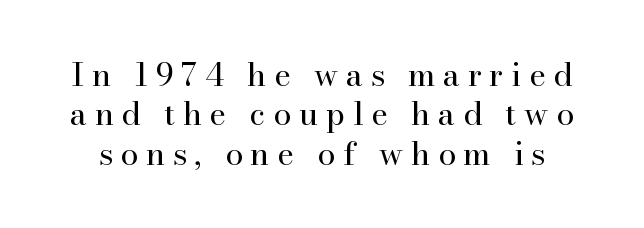
{"serif": "yes", "italic": "no", "bold": "no", "weight": "regular", "width": "normal", "stroke_contrast": "high", "x_height": "small", "monospaced": "no", "underline": "no", "line_spacing_ratio": 1.23, "letter_spacing": "wide", "letter_spacing_em": 0.24, "glyph_px": 32}
